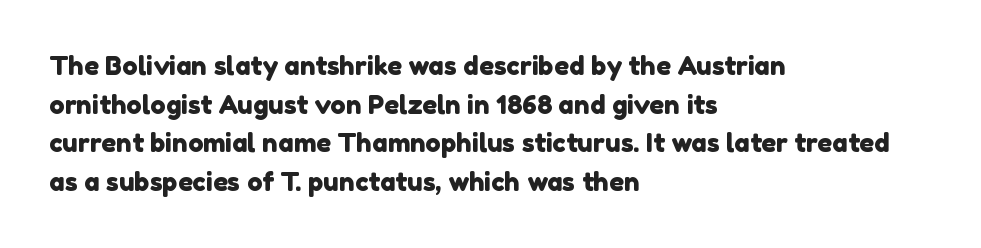
Q: Is the text underlined? A: No.
Q: How is the paragraph aligned? A: Left-aligned.
Q: Is the spacing between letters normal or unusually wide? A: Normal.
Q: Is the spacing between lines tight, normal or loose? A: Normal.
